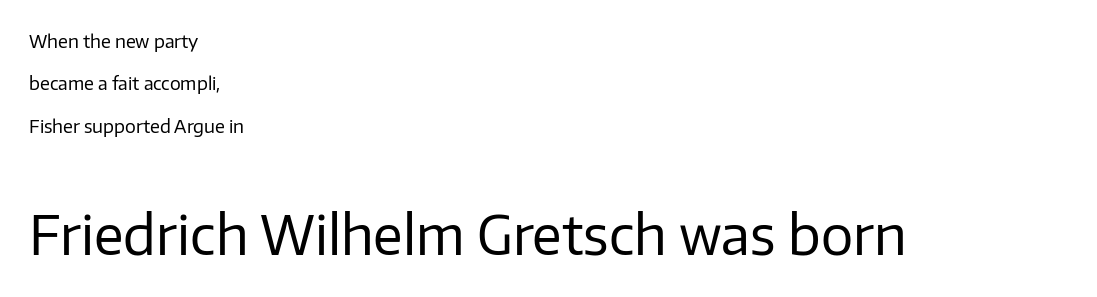
The image shows 54 px regular-weight sans-serif type, upright; set left-aligned, loose line spacing (2.35x), normal letter spacing, not underlined; the second (bottom) block is 3.0x larger; low stroke contrast and a medium x-height.
